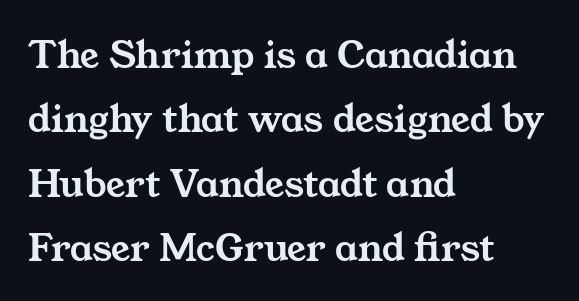
The typeface chosen for these lines features serifs. Caption: standard tracking, unaltered. What's the leading like? Ordinary, nothing unusual. Unmarked baselines from the first word to the last.
